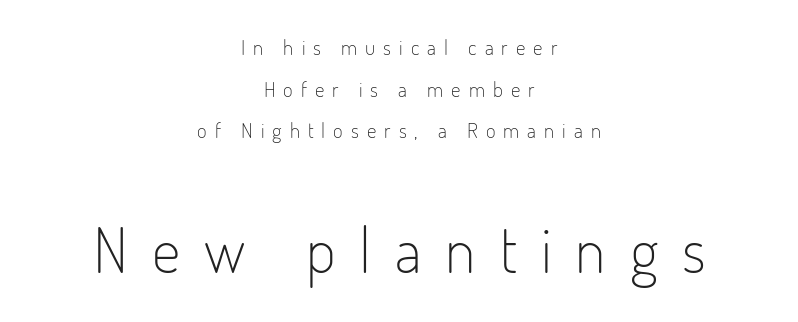
This rendering uses center alignment, leaving both contours irregular but symmetric. Letterform terminals end flat and unadorned throughout the passage. Here the second block reads like a headline and the first like body copy. Inter-character spacing is expanded well beyond the font's built-in metrics. A typesetter would call this proportional, since set widths differ per character.
